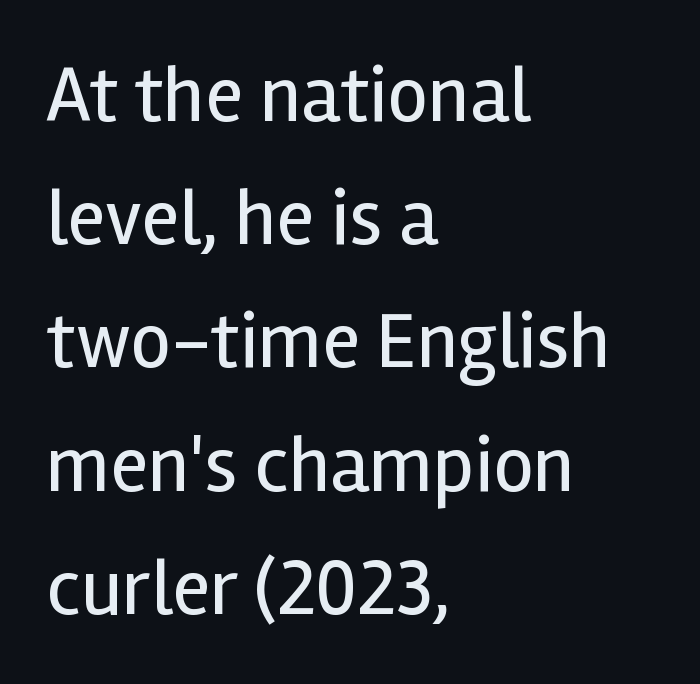
Q: Is the text bold? A: No.
Q: Is the text italic (slanted)? A: No, it is upright.
Q: Is the typeface a serif or a sans-serif typeface? A: Sans-serif.
Q: Is the text underlined? A: No.
Q: How is the paragraph aligned? A: Left-aligned.
Q: Is the spacing between letters normal or unusually wide? A: Normal.
Q: Is the spacing between lines tight, normal or loose? A: Normal.
Q: Width (condensed, normal, or wide)? A: Normal.
Q: x-height? A: Medium.
Q: Monospaced? A: No.
